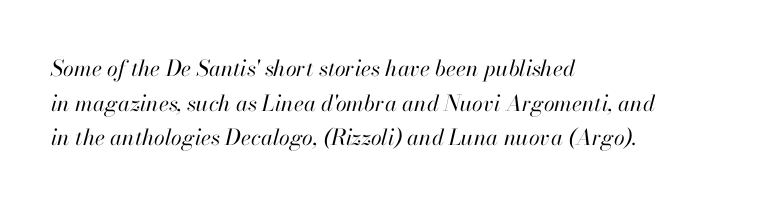
{"italic": "yes", "lean": "right", "slant_degrees": 13, "bold": "no", "underline": "no", "align": "left", "line_spacing": "normal", "line_spacing_ratio": 1.57, "letter_spacing": "normal", "letter_spacing_em": 0.0, "glyph_px": 22}
